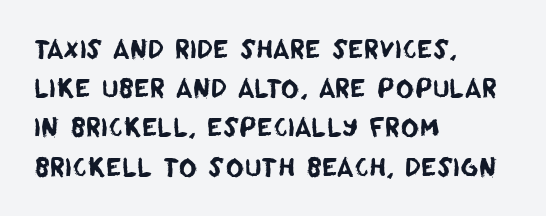
Q: Is the text underlined? A: No.
Q: How is the paragraph aligned? A: Left-aligned.
Q: Is the spacing between letters normal or unusually wide? A: Normal.
Q: Is the spacing between lines tight, normal or loose? A: Normal.
